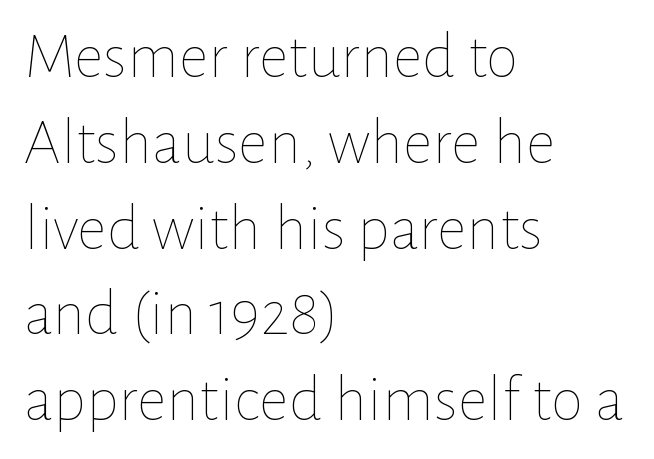
Q: Is the text bold? A: No.
Q: Is the text italic (slanted)? A: No, it is upright.
Q: Is the text underlined? A: No.
Q: How is the paragraph aligned? A: Left-aligned.
Q: Is the spacing between letters normal or unusually wide? A: Normal.
Q: Is the spacing between lines tight, normal or loose? A: Normal.
Q: Width (condensed, normal, or wide)? A: Normal.
Q: Stroke contrast? A: Low.
Q: x-height? A: Medium.
Q: Monospaced? A: No.
